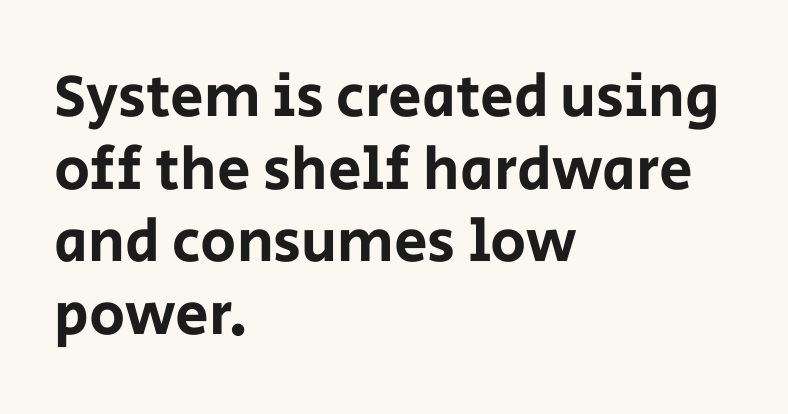
Descenders hang freely into open space. Between one letter and the next there's only the usual sliver of space. Each letter keeps its own natural width here, so spacing adapts to shape. The face used here is a sans, in the tradition of grotesques and geometrics. You can tell it's not italic because the verticals are truly vertical.
